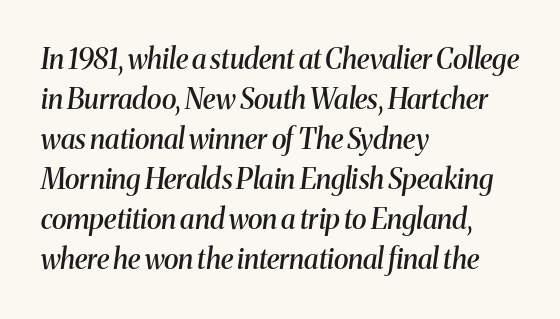
Q: Is the text bold? A: Semi-bold.
Q: Is the text italic (slanted)? A: Yes, it leans right by about 8 degrees.
Q: Is the typeface a serif or a sans-serif typeface? A: Serif.
Q: Is the text underlined? A: No.
Q: How is the paragraph aligned? A: Left-aligned.
Q: Is the spacing between letters normal or unusually wide? A: Normal.
Q: Is the spacing between lines tight, normal or loose? A: Normal.
Q: Width (condensed, normal, or wide)? A: Normal.
Q: Stroke contrast? A: Medium.
Q: x-height? A: Medium.
Q: Monospaced? A: No.
